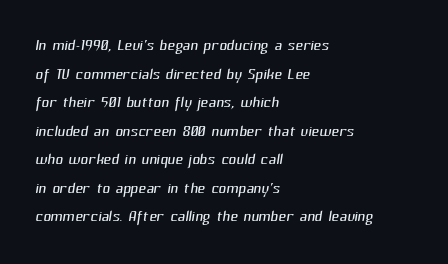
{"bold": "no", "underline": "no", "align": "left", "line_spacing": "normal", "line_spacing_ratio": 1.36, "letter_spacing": "normal", "letter_spacing_em": 0.0, "glyph_px": 21}
